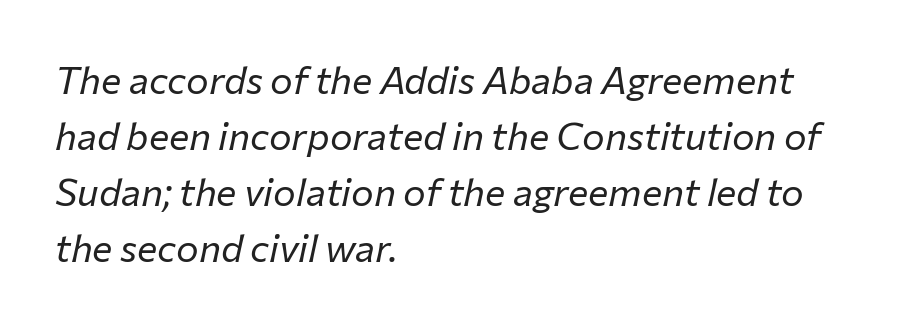
The image shows 38 px regular-weight type, italic (leaning right); set left-aligned, normal line spacing (1.47x), normal letter spacing, not underlined; low stroke contrast and a medium x-height.
